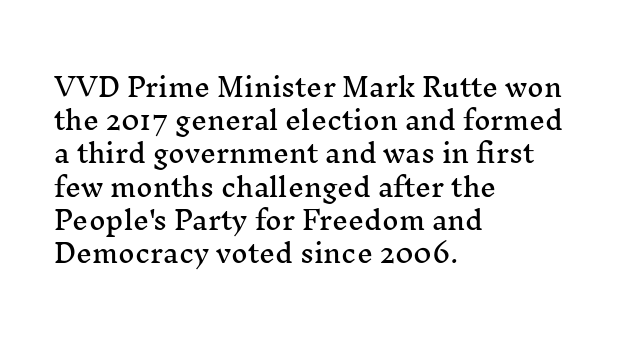
Q: Is the text italic (slanted)? A: No, it is upright.
Q: Is the text underlined? A: No.
Q: How is the paragraph aligned? A: Left-aligned.
Q: Is the spacing between letters normal or unusually wide? A: Normal.
Q: Is the spacing between lines tight, normal or loose? A: Normal.
